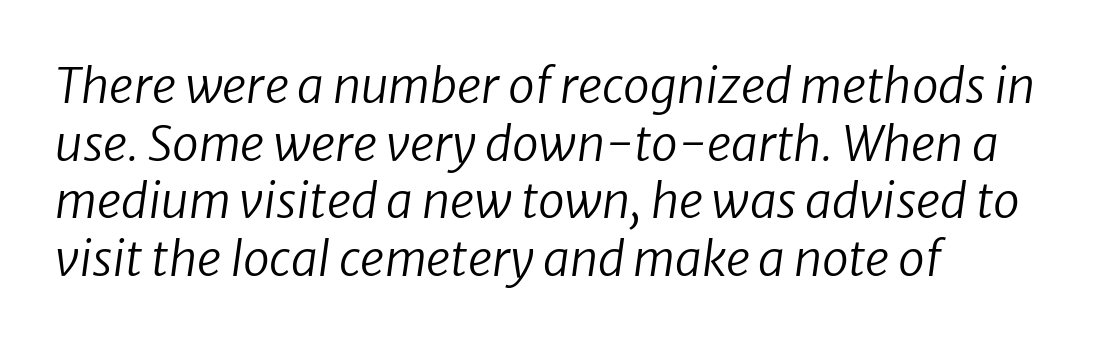
Q: Is the text bold? A: No.
Q: Is the typeface a serif or a sans-serif typeface? A: Sans-serif.
Q: Is the text underlined? A: No.
Q: Is the spacing between letters normal or unusually wide? A: Normal.
Q: Width (condensed, normal, or wide)? A: Normal.
Q: Stroke contrast? A: Low.
Q: x-height? A: Medium.
Q: Monospaced? A: No.
